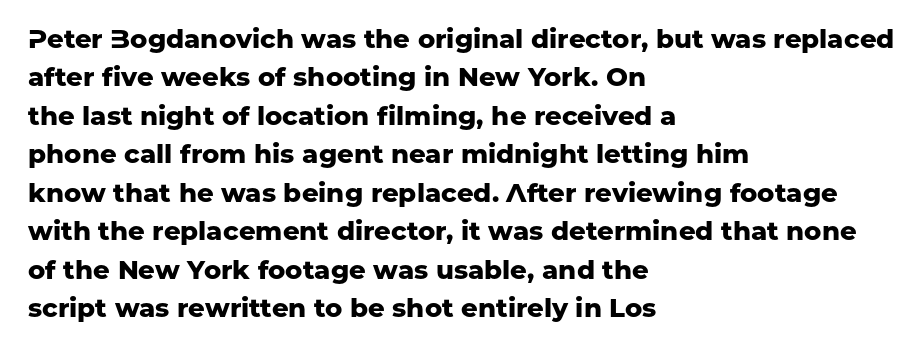
A typesetter would mark this as roman, not italic. Rule under the text: the space is simply empty. Layout note: lines flush left. The designer left line spacing at the default. What weight is shown? A full bold with thick strokes. This sample uses plain, unmodified letter spacing.
